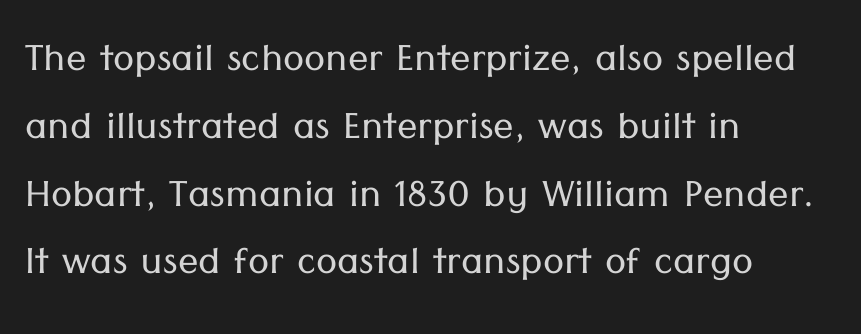
The image shows 51 px light sans-serif type, upright; set left-aligned, normal line spacing (1.33x), normal letter spacing, not underlined; low stroke contrast and a medium x-height.
